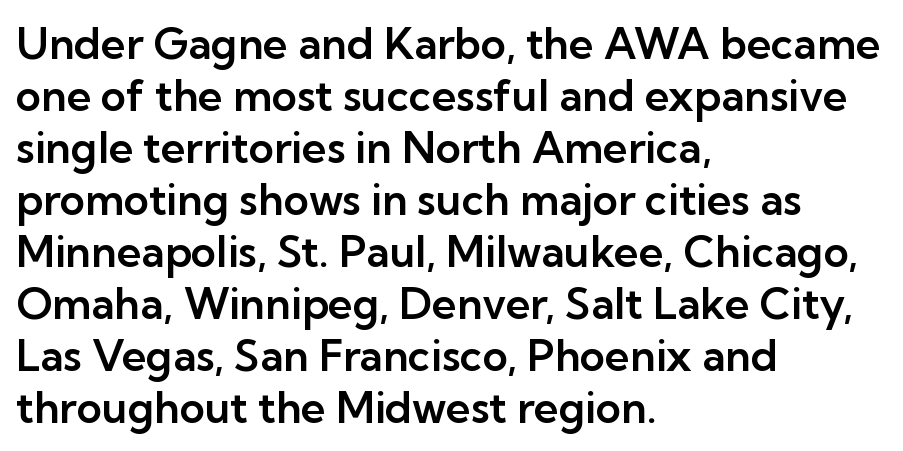
Q: Is the text italic (slanted)? A: No, it is upright.
Q: Is the typeface a serif or a sans-serif typeface? A: Sans-serif.
Q: Is the text underlined? A: No.
Q: How is the paragraph aligned? A: Left-aligned.
Q: Is the spacing between letters normal or unusually wide? A: Normal.
Q: Width (condensed, normal, or wide)? A: Normal.
Q: Stroke contrast? A: Low.
Q: x-height? A: Medium.
Q: Monospaced? A: No.
